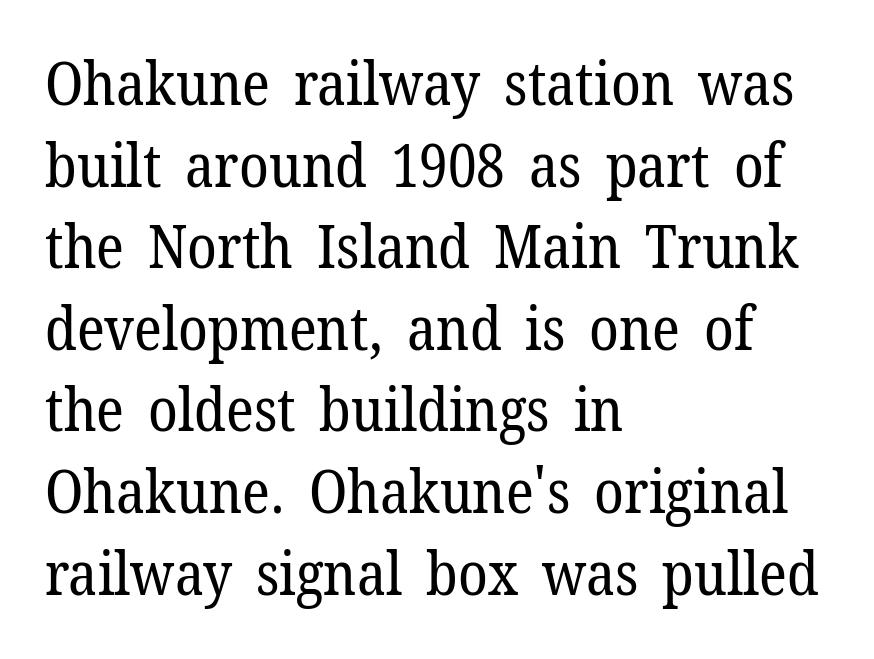
Style check: upright. A typesetter would call this leading conventional body-copy spacing. Unmarked baselines from the first word to the last. Line starts are locked; line ends wander.
